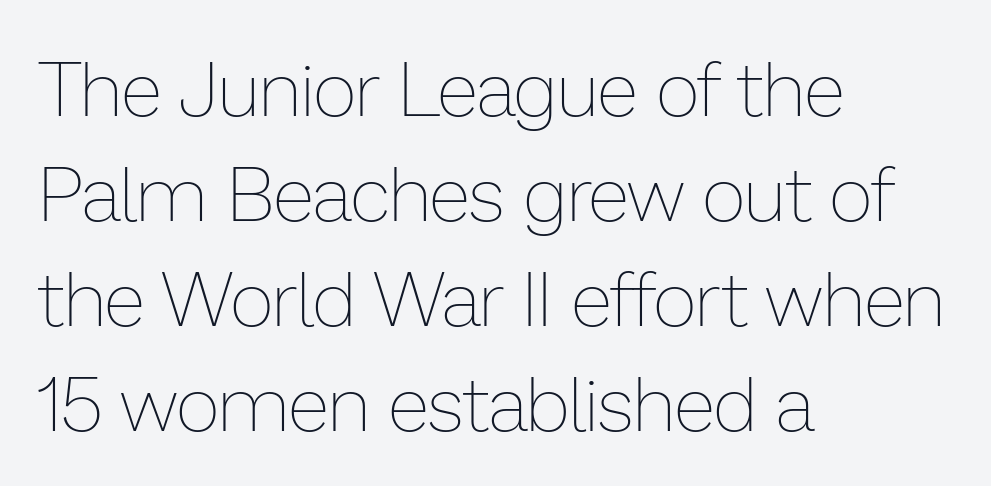
The passage shown is not bold in any degree. Line spacing here is normal. The strip under each line holds only bare page. Looks like regular typesetting: each glyph gets only the width it needs. There is no visible air inserted between adjacent glyphs. This rendering uses left alignment, leaving the right contour irregular.
